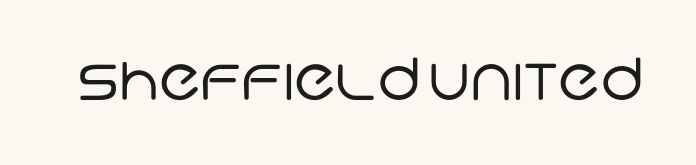
{"serif": "no", "bold": "no", "weight": "regular", "width": "normal", "stroke_contrast": "low", "x_height": "large", "monospaced": "no", "underline": "no", "letter_spacing": "normal", "letter_spacing_em": 0.0, "glyph_px": 58}
